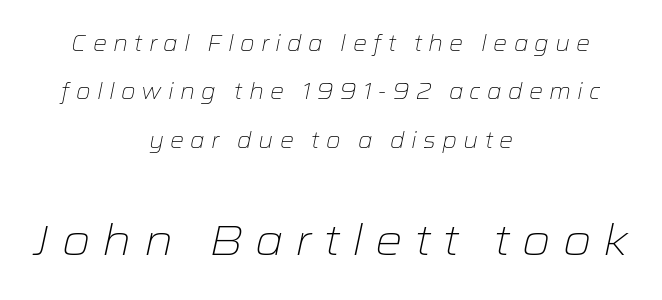
The image shows 43 px light, wide type, italic (leaning right); set centered, loose line spacing (2.2x), unusually wide letter spacing (+0.28 em), not underlined; the second (bottom) block is 1.95x larger; low stroke contrast and a medium x-height.
